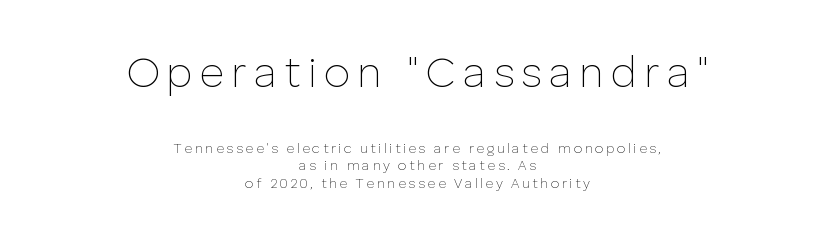
The image shows 42 px thin sans-serif type, upright; set centered, normal line spacing (1.26x), not underlined; the first (top) block is 3.0x larger; low stroke contrast and a medium x-height.
